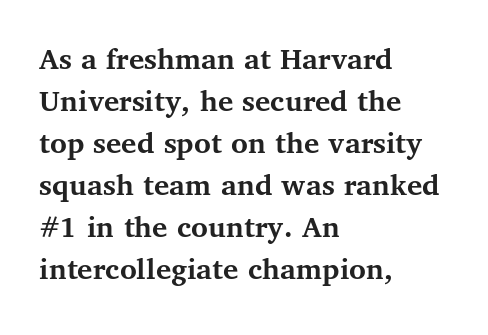
Summary of vertical rhythm: regular, with standard interline spacing. Posture: upright roman. The strokes are fattened all the way to bold. Spacing between characters is what you'd get straight out of the box. Caption: multi-line text, flush left, ragged right.
